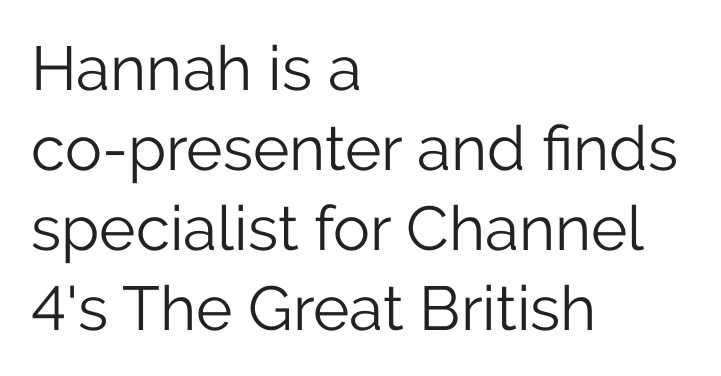
{"serif": "no", "italic": "no", "bold": "no", "weight": "light", "width": "normal", "stroke_contrast": "low", "x_height": "medium", "monospaced": "no", "underline": "no", "align": "left", "line_spacing": "normal", "line_spacing_ratio": 1.29, "letter_spacing": "normal", "letter_spacing_em": 0.0, "glyph_px": 62}
